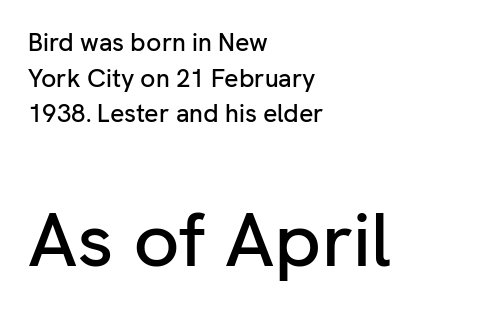
Each row of text sits above clean, open space. Small over large — that's the arrangement of the two blocks here. Is the letter spacing exaggerated? No — it looks like the ordinary default. The lines are quadded left.
